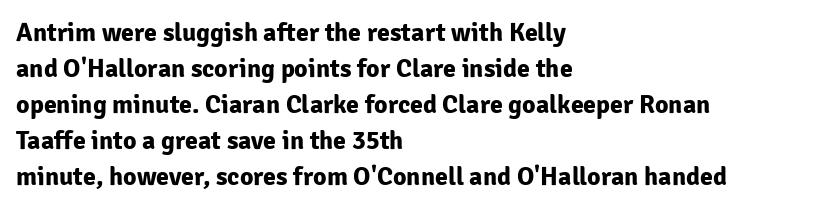
Weight: bold. Inter-character spacing is left at the font's built-in metrics. Check the space under the baseline: it is left empty. These lines sit exactly where default settings would place them. Compared with a centered layout, this one pins lines to the left instead.
